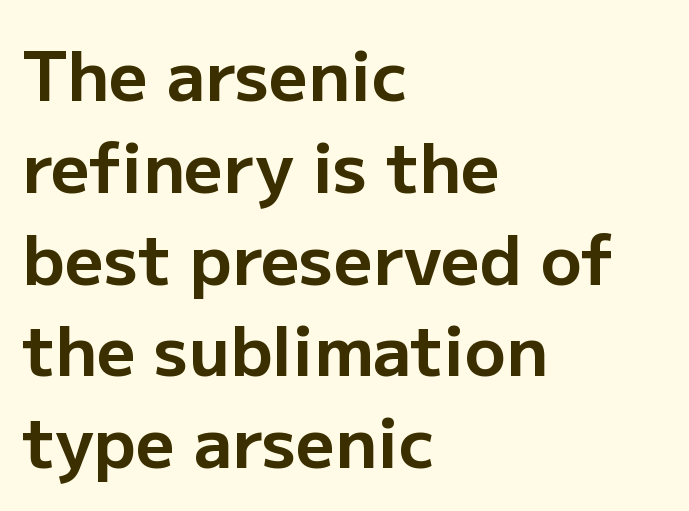
{"serif": "no", "italic": "no", "bold": "yes", "weight": "bold", "width": "normal", "stroke_contrast": "low", "x_height": "medium", "monospaced": "no", "underline": "no", "align": "left", "line_spacing": "normal", "line_spacing_ratio": 1.35, "letter_spacing": "normal", "letter_spacing_em": 0.0, "glyph_px": 68}
